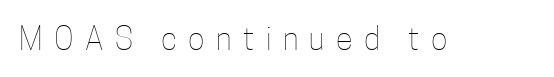
Clear beneath every line of the passage. Nope, not italic — everything's standing straight. The rendering uses natural spacing where letterforms have individual widths. The weight would be labelled regular, book, light, or lighter still.
